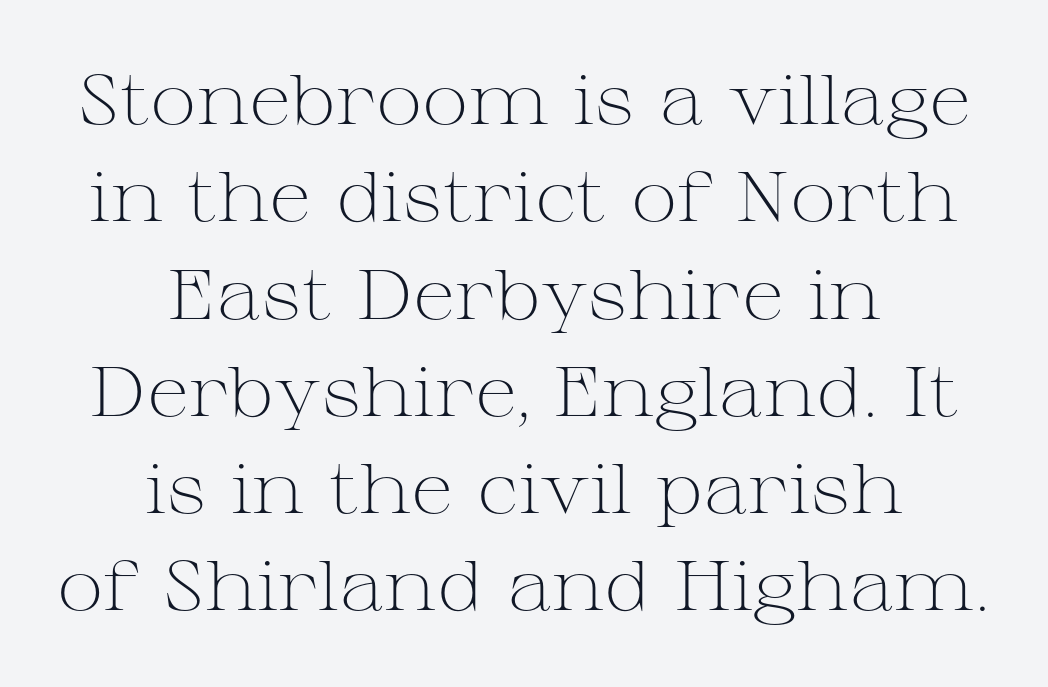
{"serif": "yes", "italic": "no", "bold": "no", "weight": "light", "width": "wide", "stroke_contrast": "medium", "x_height": "medium", "monospaced": "no", "underline": "no", "align": "center", "line_spacing": "normal", "line_spacing_ratio": 1.39, "letter_spacing": "normal", "letter_spacing_em": 0.0, "glyph_px": 70}
